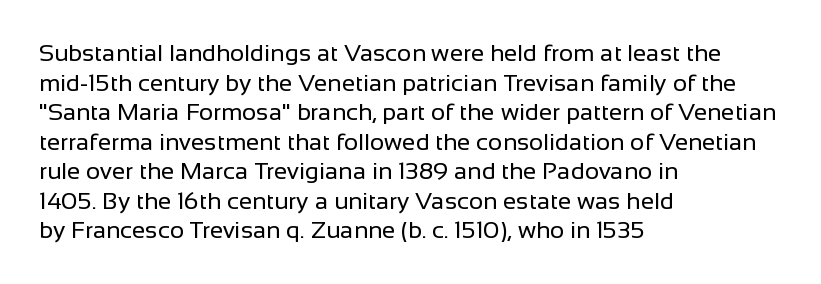
Words appear dense and cohesive because spacing is normal. Stem width sits at or under what a default text font uses. Honestly, there is no underline to notice here at all. The lettering stays uniformly vertical, giving the passage a roman look.
